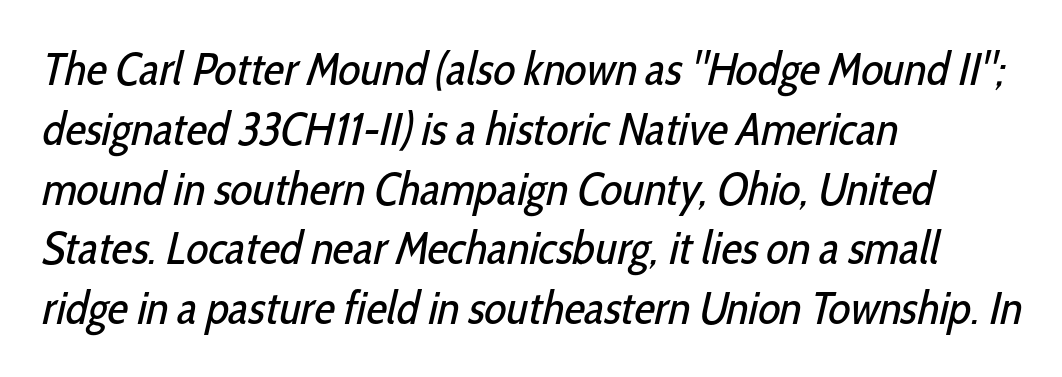
{"serif": "no", "bold": "no", "weight": "regular", "width": "condensed", "stroke_contrast": "low", "x_height": "medium", "monospaced": "no", "underline": "no", "align": "left", "line_spacing": "normal", "line_spacing_ratio": 1.3, "letter_spacing": "normal", "letter_spacing_em": 0.0, "glyph_px": 46}
